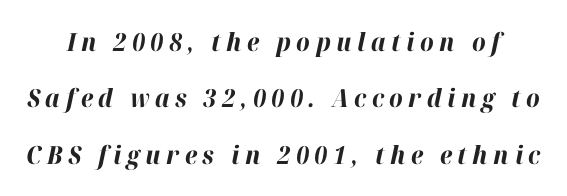
The image shows 25 px bold type, italic (leaning right); set loose line spacing (2.26x), unusually wide letter spacing (+0.22 em), not underlined.
